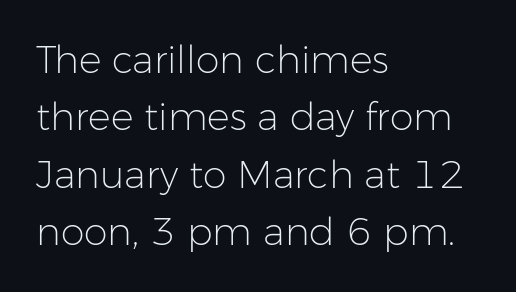
{"serif": "no", "italic": "no", "bold": "no", "weight": "light", "width": "normal", "stroke_contrast": "low", "x_height": "medium", "monospaced": "no", "underline": "no", "align": "left", "line_spacing": "normal", "line_spacing_ratio": 1.51, "letter_spacing": "normal", "letter_spacing_em": 0.0, "glyph_px": 38}
